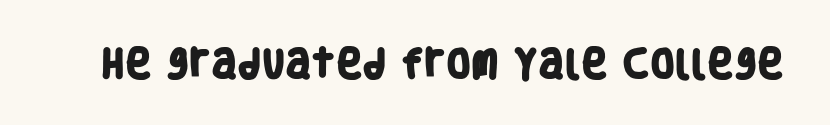
The image shows 32 px heavy, condensed sans-serif type; set normal letter spacing, not underlined; low stroke contrast and a large x-height.
